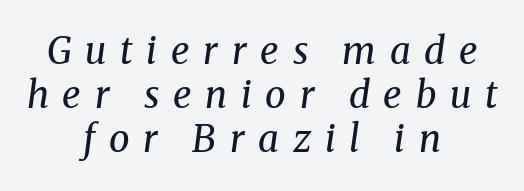
Q: Is the text bold? A: No.
Q: Is the text italic (slanted)? A: Yes, it leans right by about 8 degrees.
Q: Is the typeface a serif or a sans-serif typeface? A: Serif.
Q: Is the text underlined? A: No.
Q: How is the paragraph aligned? A: Centered.
Q: Is the spacing between letters normal or unusually wide? A: Unusually wide.
Q: Width (condensed, normal, or wide)? A: Normal.
Q: Stroke contrast? A: Medium.
Q: x-height? A: Medium.
Q: Monospaced? A: No.
